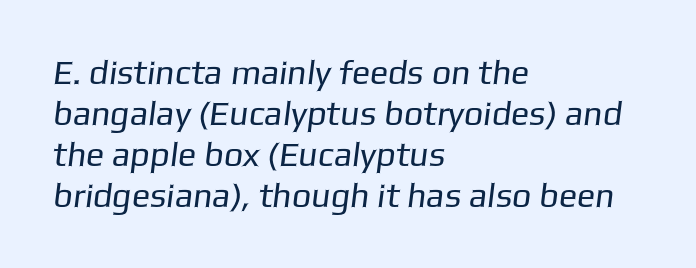
{"serif": "no", "bold": "no", "weight": "regular", "width": "normal", "stroke_contrast": "low", "x_height": "medium", "monospaced": "no", "underline": "no", "align": "left", "line_spacing_ratio": 1.21, "letter_spacing": "normal", "letter_spacing_em": 0.0, "glyph_px": 34}
